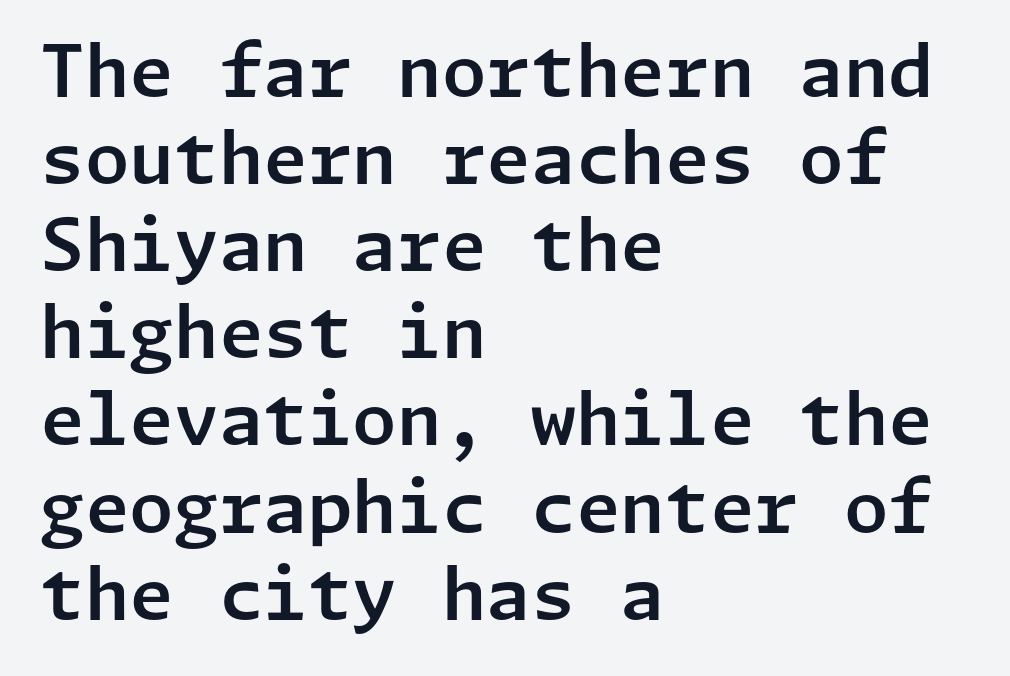
Q: Is the text italic (slanted)? A: No, it is upright.
Q: Is the typeface a serif or a sans-serif typeface? A: Sans-serif.
Q: Is the text underlined? A: No.
Q: How is the paragraph aligned? A: Left-aligned.
Q: Is the spacing between letters normal or unusually wide? A: Normal.
Q: Width (condensed, normal, or wide)? A: Normal.
Q: Stroke contrast? A: Low.
Q: x-height? A: Medium.
